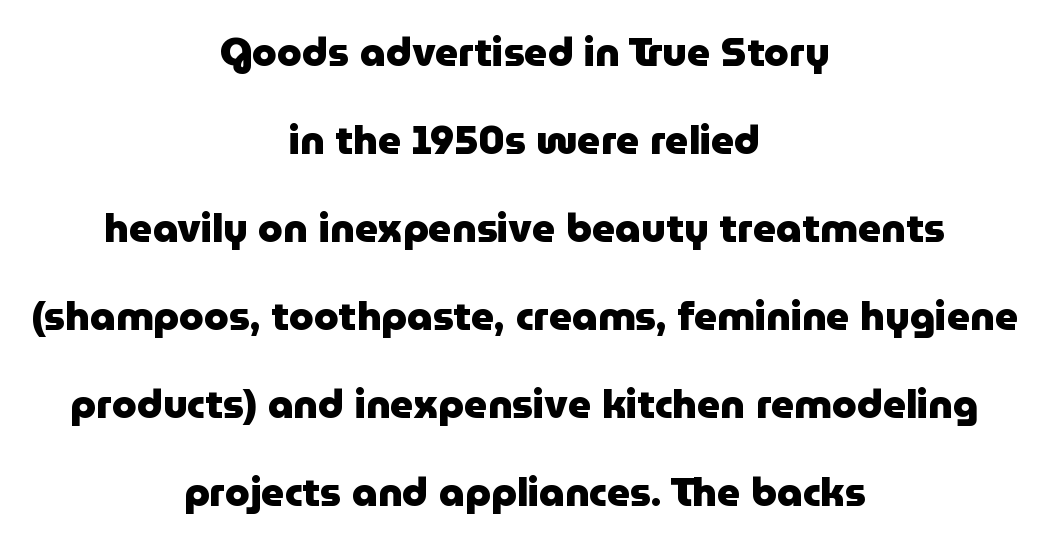
Q: Is the text bold? A: Yes.
Q: Is the text italic (slanted)? A: No, it is upright.
Q: Is the typeface a serif or a sans-serif typeface? A: Sans-serif.
Q: Is the text underlined? A: No.
Q: How is the paragraph aligned? A: Centered.
Q: Is the spacing between letters normal or unusually wide? A: Normal.
Q: Is the spacing between lines tight, normal or loose? A: Loose.
Q: Width (condensed, normal, or wide)? A: Normal.
Q: Stroke contrast? A: Low.
Q: x-height? A: Medium.
Q: Monospaced? A: No.
